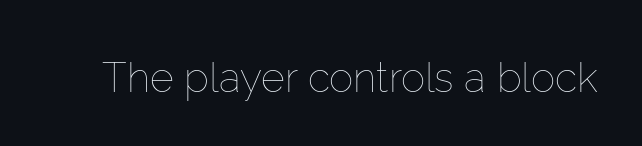
Note the varied advance widths — an 'i' is clearly narrower than an 'm'. No extra ink here — the face is not bold. This rendering leaves character spacing at its baseline value. Italic: no, the glyphs are upright roman. Bare-footed words on every line.
